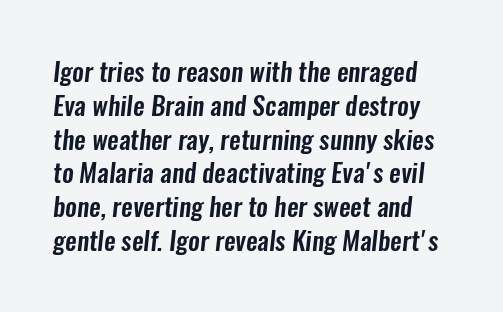
The image shows 26 px text type; set normal line spacing (1.3x), normal letter spacing, not underlined.
